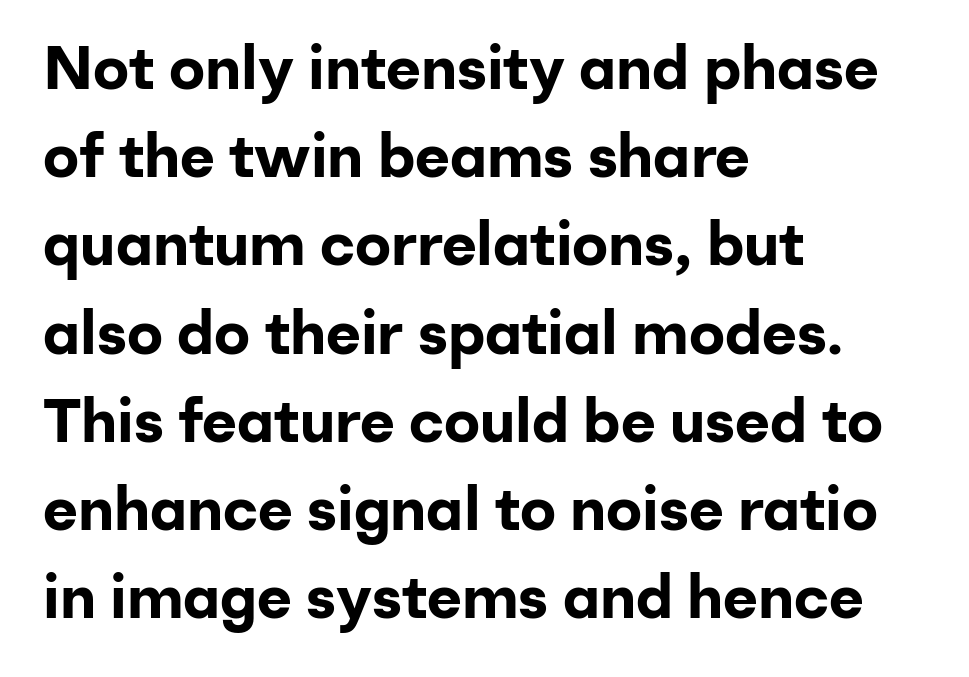
The image shows 60 px bold sans-serif type, upright; set left-aligned, normal line spacing (1.47x), normal letter spacing, not underlined; low stroke contrast and a medium x-height.
